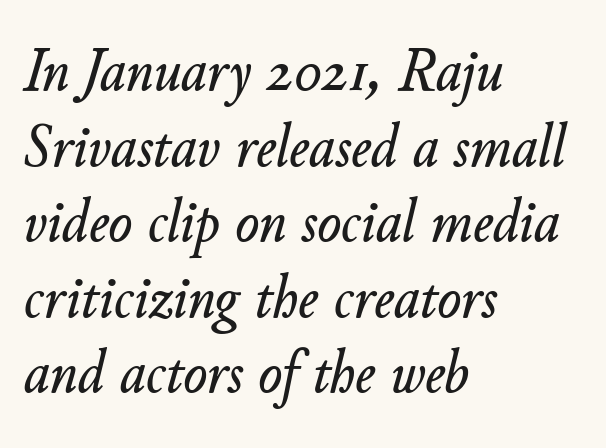
The image shows 63 px text type, italic (leaning right); set left-aligned, line spacing 1.2x, normal letter spacing, not underlined; low stroke contrast and a small x-height.
